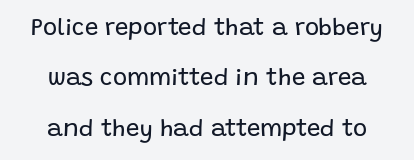
Q: Is the text bold? A: No.
Q: Is the text italic (slanted)? A: No, it is upright.
Q: Is the text underlined? A: No.
Q: How is the paragraph aligned? A: Centered.
Q: Is the spacing between letters normal or unusually wide? A: Normal.
Q: Is the spacing between lines tight, normal or loose? A: Loose.
